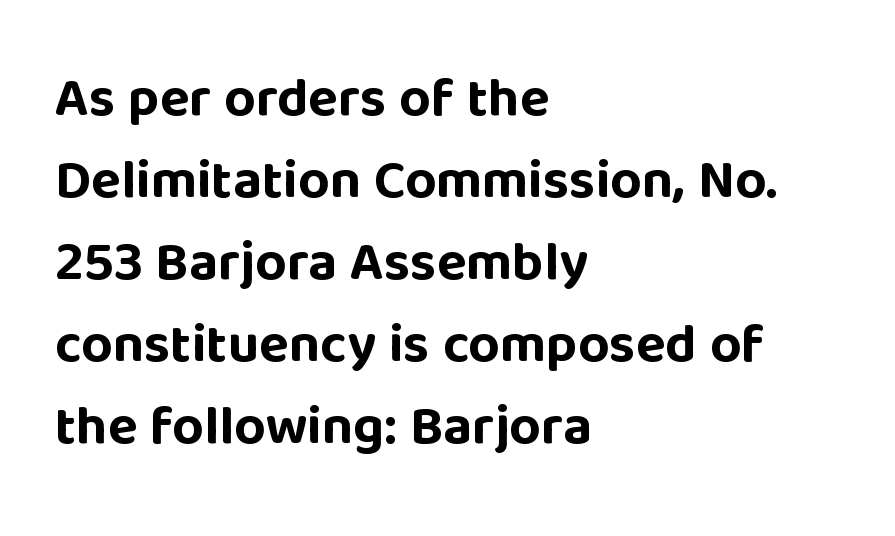
The image shows 55 px bold sans-serif type, upright; set left-aligned, normal line spacing (1.49x), normal letter spacing, not underlined; low stroke contrast and a large x-height.
